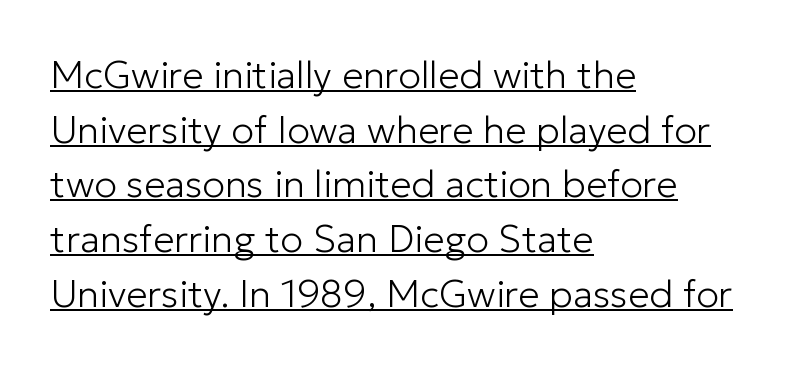
Q: Is the text bold? A: No.
Q: Is the text italic (slanted)? A: No, it is upright.
Q: Is the typeface a serif or a sans-serif typeface? A: Sans-serif.
Q: Is the text underlined? A: Yes.
Q: How is the paragraph aligned? A: Left-aligned.
Q: Is the spacing between letters normal or unusually wide? A: Normal.
Q: Is the spacing between lines tight, normal or loose? A: Normal.
Q: Width (condensed, normal, or wide)? A: Normal.
Q: Stroke contrast? A: Low.
Q: x-height? A: Medium.
Q: Monospaced? A: No.
